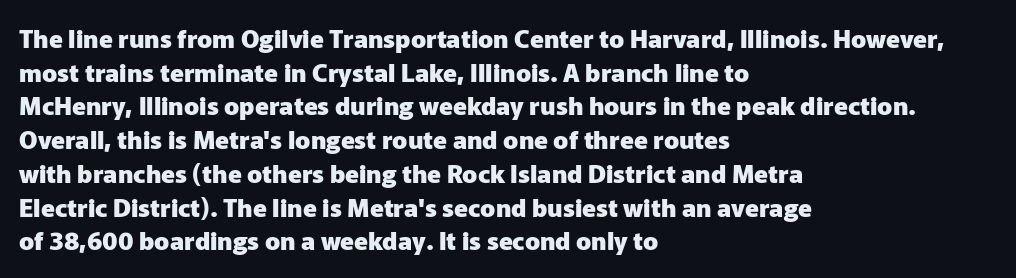
{"italic": "no", "bold": "yes", "underline": "no", "align": "left", "line_spacing": "normal", "line_spacing_ratio": 1.35, "letter_spacing": "normal", "letter_spacing_em": 0.0, "glyph_px": 25}
